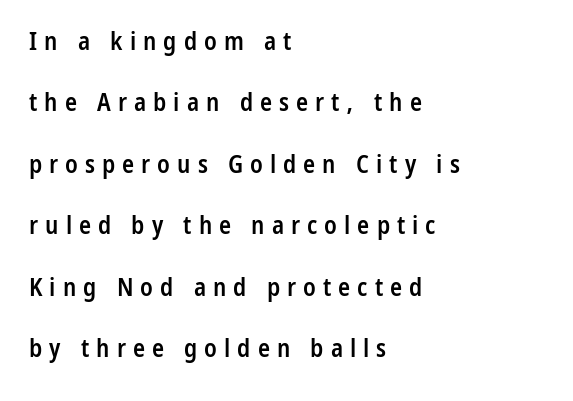
The image shows 25 px text type, upright; set left-aligned, loose line spacing (2.46x), unusually wide letter spacing (+0.28 em), not underlined.
